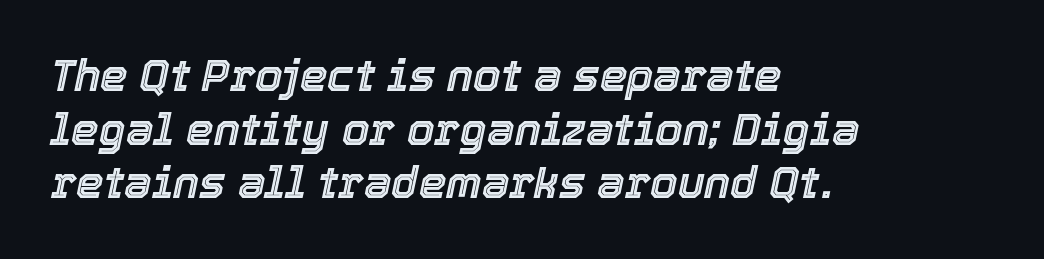
Students, note that the glyphs here touch the page at normal intervals. The typography opts for an oblique posture over an upright one. Notice how the passage keeps a crisp vertical edge on the left only. Any mark beneath the type? The region is blank.
